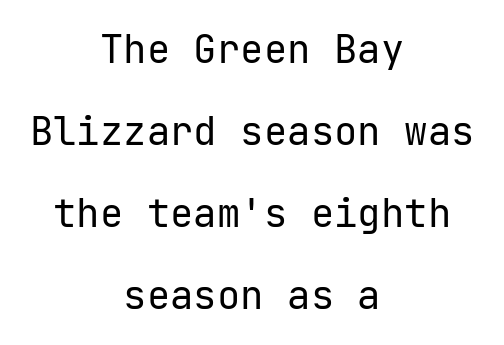
The image shows 39 px regular-weight sans-serif type, upright, monospaced; set centered, loose line spacing (2.1x), normal letter spacing, not underlined; low stroke contrast and a medium x-height.
